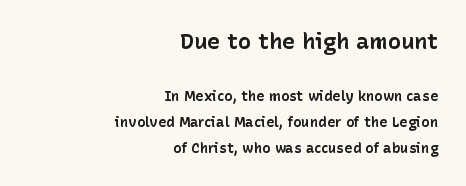
{"italic": "no", "bold": "yes", "underline": "no", "align": "right", "line_spacing_ratio": 1.87, "letter_spacing": "normal", "letter_spacing_em": 0.0, "larger_block": "first", "size_ratio": 1.57, "glyph_px": 22}
